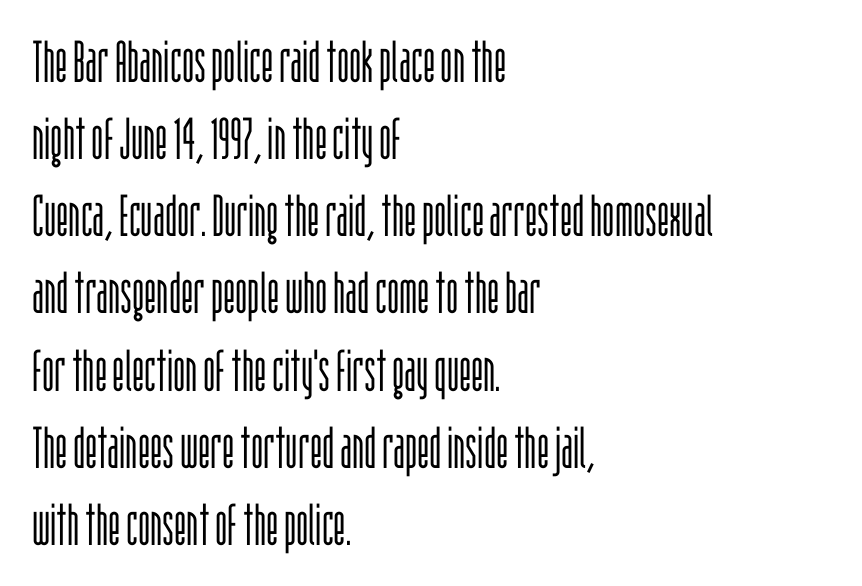
Look at the tracking — it's just the regular setting, nothing added. Weight class: somewhere from thin through regular. Descenders are the only things crossing below the line. Do the letters lean? They stand straight. In CSS terms this would be text-align: left. Horizontal bands of white between lines are of average thickness.
